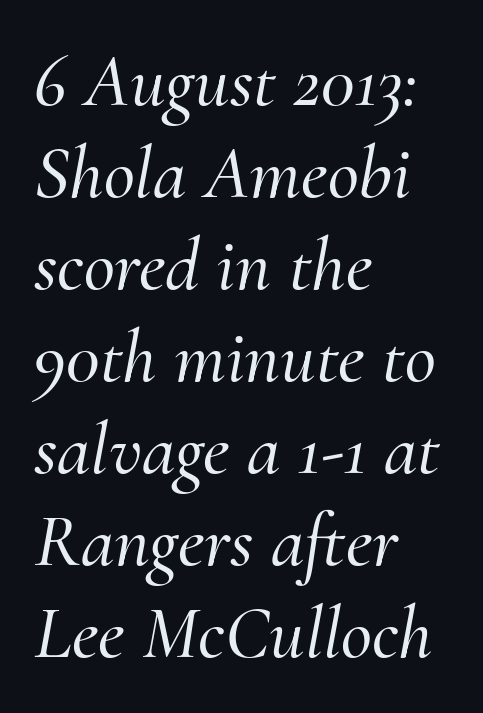
The axis of the letterforms is tilted away from vertical. Honestly, there is no underline to notice here at all. A typesetter would call this proportional, since set widths differ per character. The face used here is rendered with its standard letterfit. These lines stack with their left ends in a neat column. Are there feet on the stems? There are — it's a serif.
